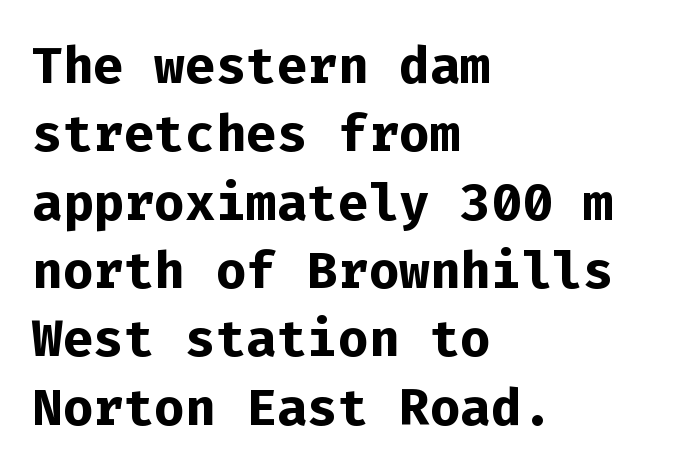
The image shows 51 px bold sans-serif type, upright, monospaced; set left-aligned, normal line spacing (1.34x), normal letter spacing, not underlined; low stroke contrast and a medium x-height.
